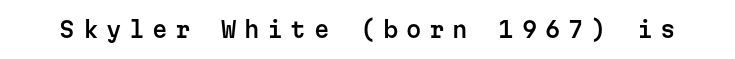
Words float on clear page, feet unadorned. What stands out about the letter spacing? Its width — letters are far apart. This is the regular roman posture of the typeface.
